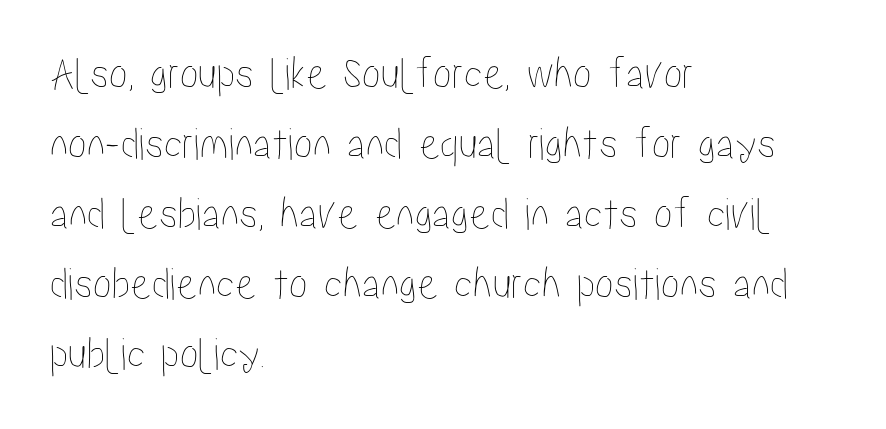
{"italic": "no", "width": "condensed", "stroke_contrast": "low", "x_height": "medium", "monospaced": "no", "underline": "no", "align": "left", "line_spacing": "normal", "line_spacing_ratio": 1.49, "letter_spacing": "normal", "letter_spacing_em": 0.0, "glyph_px": 47}
